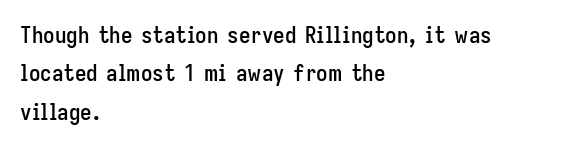
{"italic": "no", "underline": "no", "align": "left", "line_spacing": "normal", "line_spacing_ratio": 1.67, "letter_spacing": "normal", "letter_spacing_em": 0.0, "glyph_px": 23}
